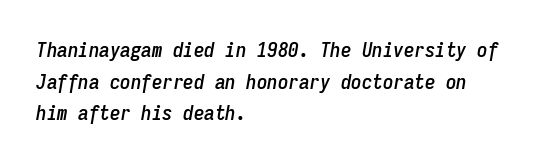
{"italic": "yes", "lean": "right", "slant_degrees": 9, "underline": "no", "align": "left", "line_spacing": "normal", "line_spacing_ratio": 1.51, "letter_spacing": "normal", "letter_spacing_em": 0.0, "glyph_px": 21}
